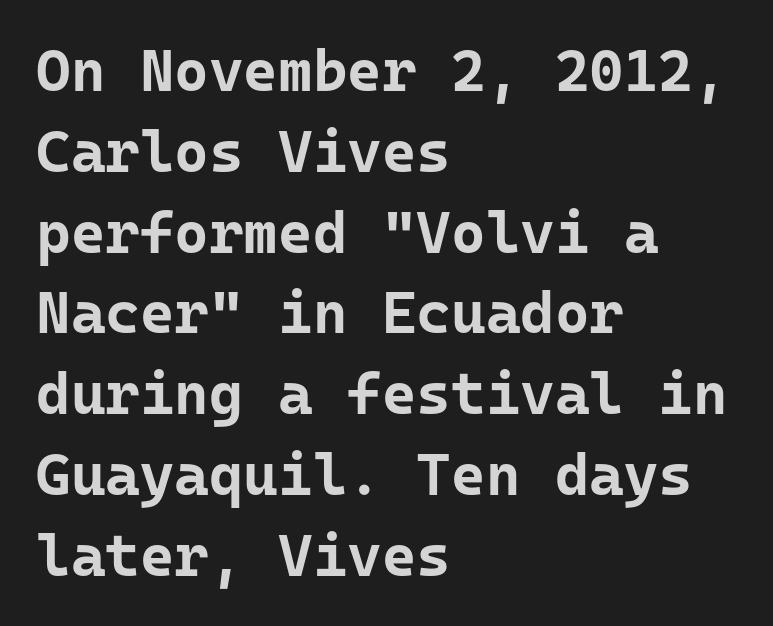
The image shows 59 px bold sans-serif type, upright, monospaced; set left-aligned, normal line spacing (1.37x), normal letter spacing, not underlined; low stroke contrast and a medium x-height.
